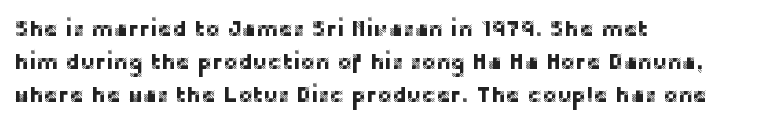
The image shows 22 px text type, upright; set left-aligned, normal line spacing (1.49x), normal letter spacing, not underlined.
